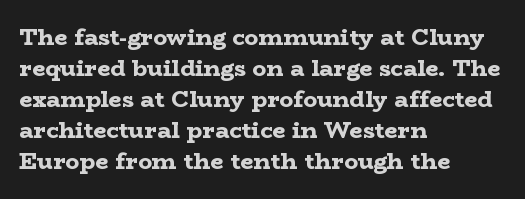
Caption: bold face, heavy strokes. Compared with typical body copy, the letter spacing here is the same. Line starts are locked; line ends wander. The axis of the letterforms is exactly vertical.
